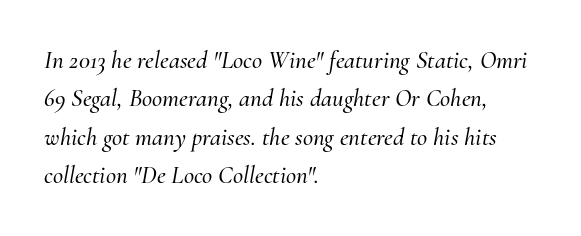
Q: Is the text italic (slanted)? A: Yes, it leans right by about 10 degrees.
Q: Is the text underlined? A: No.
Q: How is the paragraph aligned? A: Left-aligned.
Q: Is the spacing between letters normal or unusually wide? A: Normal.
Q: Is the spacing between lines tight, normal or loose? A: Normal.
